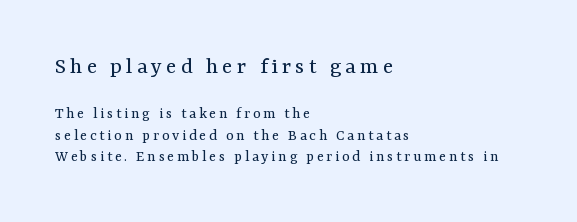
Q: Is the text bold? A: No.
Q: Is the text italic (slanted)? A: No, it is upright.
Q: Is the text underlined? A: No.
Q: How is the paragraph aligned? A: Left-aligned.
Q: Is the spacing between lines tight, normal or loose? A: Normal.
Q: Which block of text is set in a larger size, the first (top) or the second (bottom)? A: The first (top) one.
